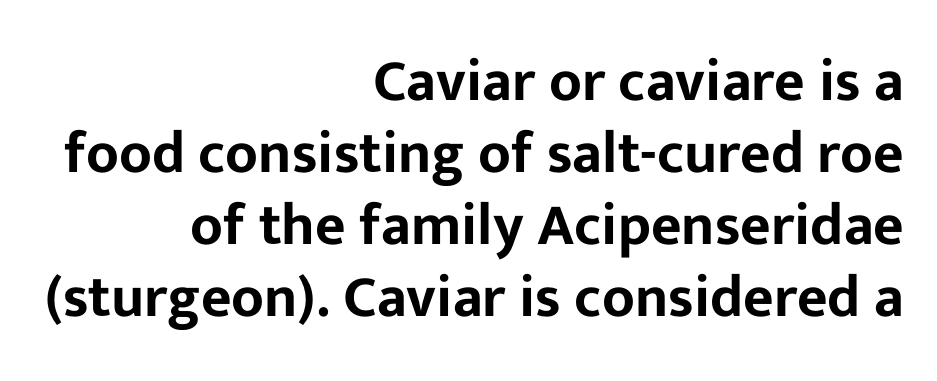
Here the glyphs are tracked normally, forming tight word shapes. The axis of the letterforms is exactly vertical. This sample has the flowing, uneven cadence of proportional lettering. Check the space under the baseline: it is left empty. This sample uses a sans-serif face. A student would call this right alignment; a typographer would say flush right, rag left.
